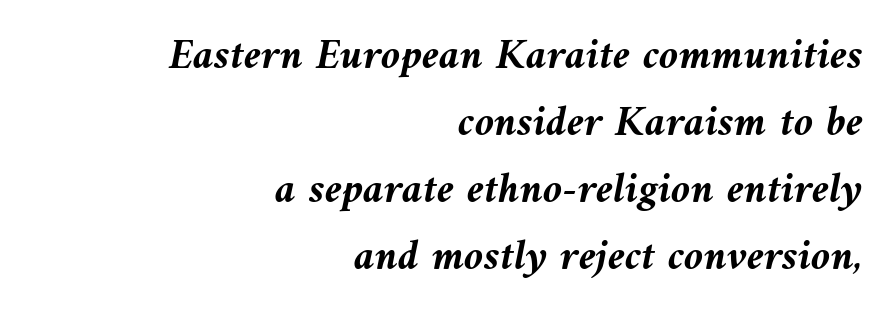
{"italic": "yes", "lean": "left", "slant_degrees": 9, "bold": "yes", "weight": "semibold", "width": "normal", "stroke_contrast": "medium", "x_height": "medium", "monospaced": "no", "underline": "no", "align": "right", "line_spacing": "normal", "line_spacing_ratio": 1.52, "letter_spacing": "normal", "letter_spacing_em": 0.0, "glyph_px": 44}
